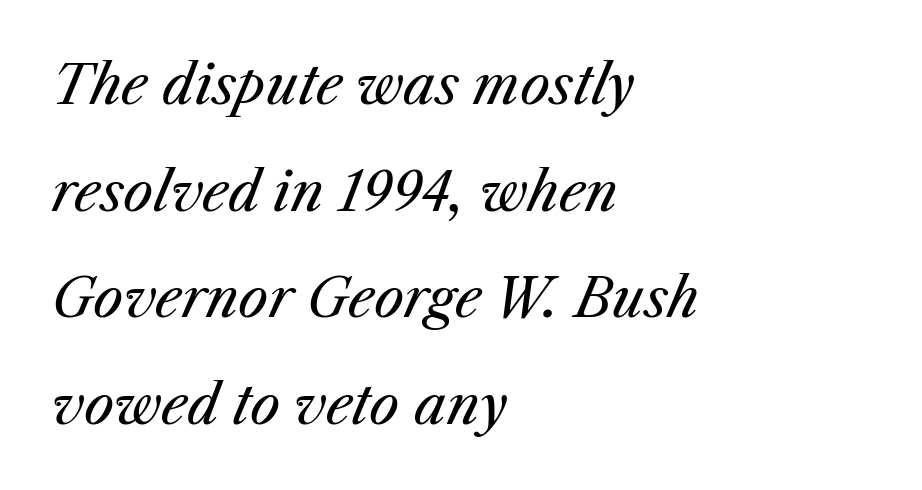
{"italic": "yes", "lean": "right", "slant_degrees": 25, "bold": "no", "weight": "regular", "width": "normal", "stroke_contrast": "medium", "x_height": "medium", "monospaced": "no", "underline": "no", "align": "left", "line_spacing": "loose", "line_spacing_ratio": 2.01, "letter_spacing": "normal", "letter_spacing_em": 0.0, "glyph_px": 53}
